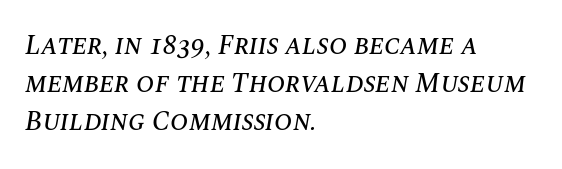
Q: Is the text italic (slanted)? A: Yes, it leans right by about 10 degrees.
Q: Is the text underlined? A: No.
Q: How is the paragraph aligned? A: Left-aligned.
Q: Is the spacing between letters normal or unusually wide? A: Normal.
Q: Is the spacing between lines tight, normal or loose? A: Normal.
